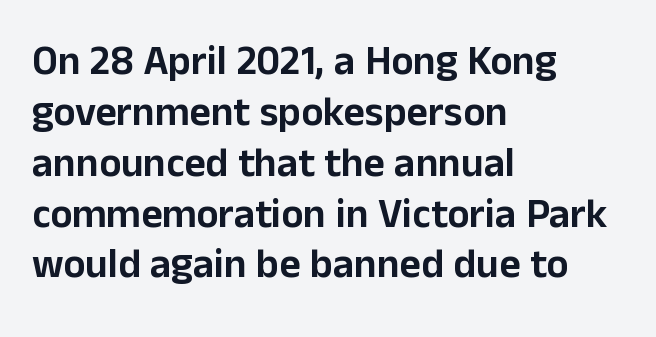
{"serif": "no", "italic": "no", "width": "normal", "stroke_contrast": "low", "x_height": "medium", "monospaced": "no", "underline": "no", "align": "left", "line_spacing_ratio": 1.24, "letter_spacing": "normal", "letter_spacing_em": 0.0, "glyph_px": 41}
